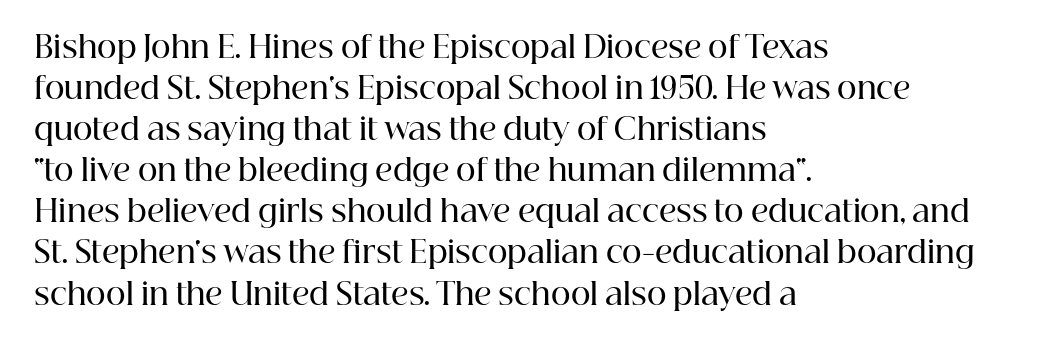
{"serif": "yes", "italic": "no", "bold": "semi", "weight": "semibold", "width": "normal", "stroke_contrast": "high", "x_height": "medium", "monospaced": "no", "underline": "no", "align": "left", "line_spacing": "normal", "line_spacing_ratio": 1.37, "letter_spacing": "normal", "letter_spacing_em": 0.0, "glyph_px": 30}
